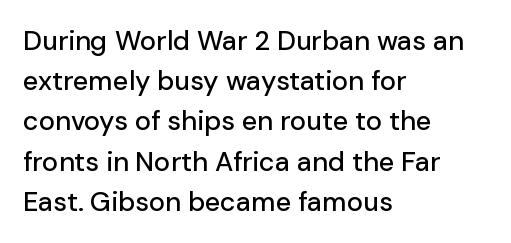
Q: Is the text italic (slanted)? A: No, it is upright.
Q: Is the text underlined? A: No.
Q: How is the paragraph aligned? A: Left-aligned.
Q: Is the spacing between letters normal or unusually wide? A: Normal.
Q: Is the spacing between lines tight, normal or loose? A: Normal.
